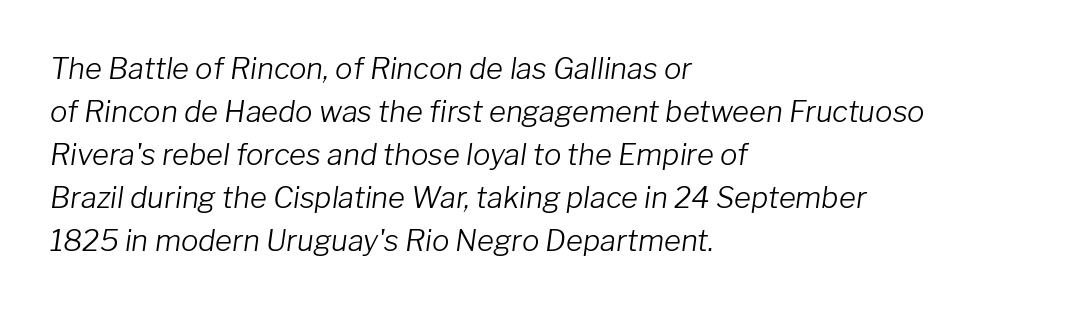
No letter is thick-stroked: the sample isn't bold. The passage shown leans; its letterforms are oblique. Check the space under the baseline: it is left empty. You could not count columns in this text — the font is proportionally spaced.
